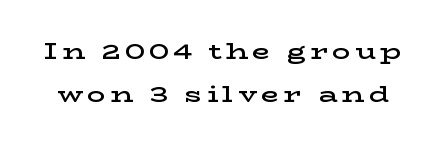
Q: Is the text bold? A: Semi-bold.
Q: Is the text italic (slanted)? A: No, it is upright.
Q: Is the text underlined? A: No.
